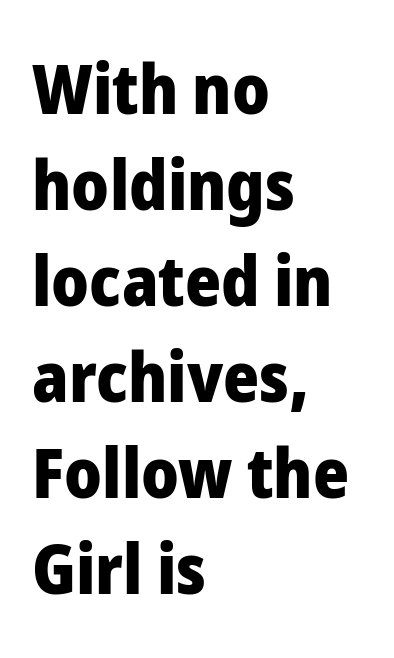
These lines stack with their left ends in a neat column. A bare baseline throughout the passage. The rendering uses natural spacing where letterforms have individual widths. The glyphs in this specimen are sans serif. One glance says typical: line gaps are just what's usual. Heft: maximum for text — a bold.
